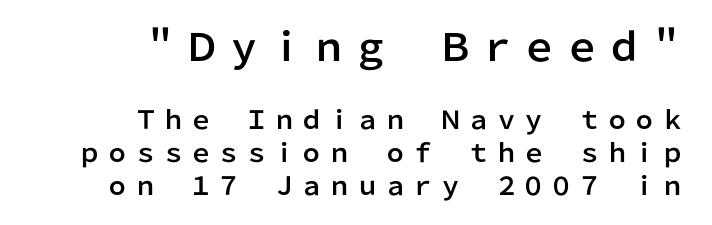
Note the varied advance widths — an 'i' is clearly narrower than an 'm'. In CSS terms this would be text-align: right. Normally led — the rows are evenly, conventionally spaced. Plain, unruled lines of type. To sum up the face: it is a sans, with no serifs.
